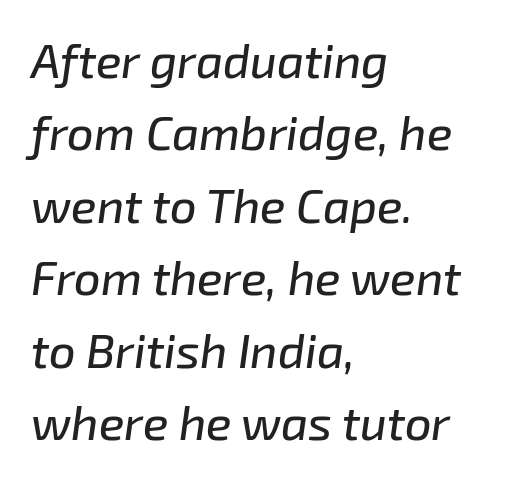
Notice how descenders clear the ascenders below comfortably — that's standard leading. One-word summary of the alignment: left. Clear beneath every line of the passage. Looks like regular typesetting: each glyph gets only the width it needs.
